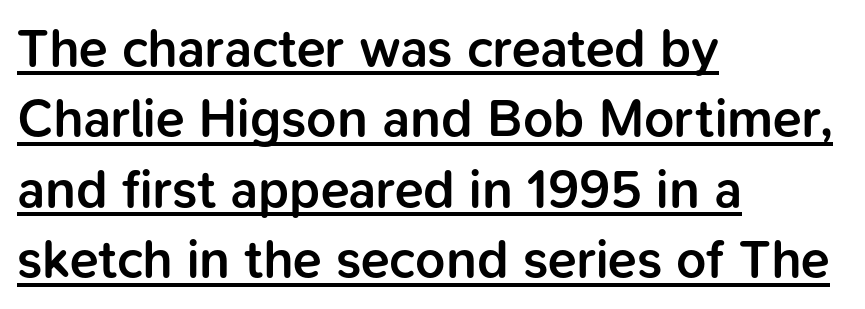
Q: Is the text bold? A: Semi-bold.
Q: Is the text italic (slanted)? A: No, it is upright.
Q: Is the typeface a serif or a sans-serif typeface? A: Sans-serif.
Q: Is the text underlined? A: Yes.
Q: How is the paragraph aligned? A: Left-aligned.
Q: Is the spacing between letters normal or unusually wide? A: Normal.
Q: Is the spacing between lines tight, normal or loose? A: Normal.
Q: Width (condensed, normal, or wide)? A: Normal.
Q: Stroke contrast? A: Low.
Q: x-height? A: Medium.
Q: Monospaced? A: No.
